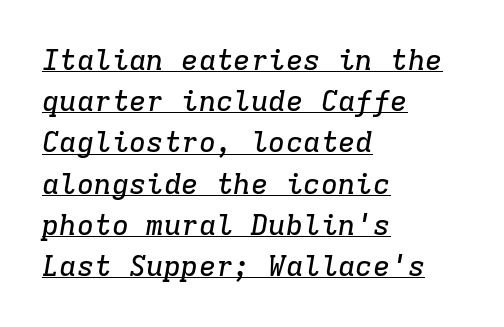
Q: Is the text italic (slanted)? A: Yes, it leans right by about 9 degrees.
Q: Is the typeface a serif or a sans-serif typeface? A: Serif.
Q: Is the text underlined? A: Yes.
Q: How is the paragraph aligned? A: Left-aligned.
Q: Is the spacing between letters normal or unusually wide? A: Normal.
Q: Is the spacing between lines tight, normal or loose? A: Normal.
Q: Width (condensed, normal, or wide)? A: Normal.
Q: Stroke contrast? A: Low.
Q: x-height? A: Medium.
Q: Monospaced? A: Yes.
